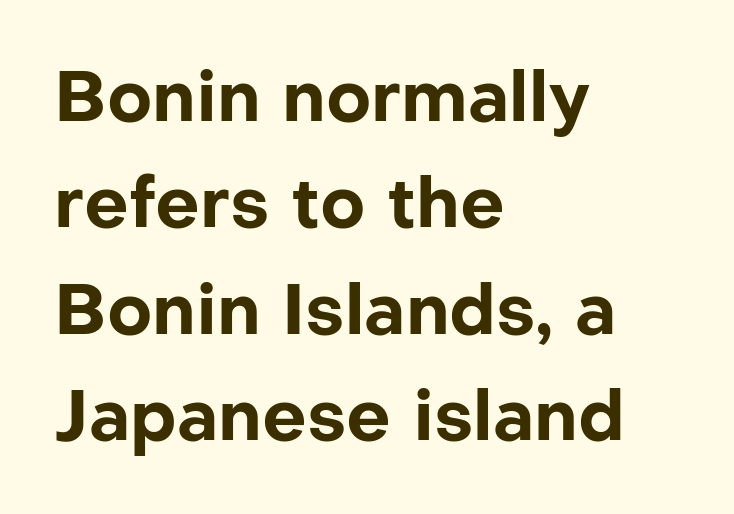
{"serif": "no", "italic": "no", "bold": "yes", "weight": "bold", "width": "normal", "stroke_contrast": "low", "x_height": "medium", "monospaced": "no", "underline": "no", "align": "left", "line_spacing": "normal", "line_spacing_ratio": 1.52, "letter_spacing": "normal", "letter_spacing_em": 0.0, "glyph_px": 70}
